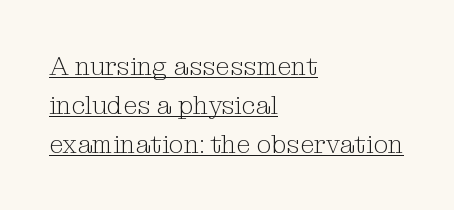
Decoration check: the copy is underlined. No italicization has been applied; the sample stays upright. Stems here are at most as thick as an everyday book face. The typesetter chose a ragged-right arrangement here.
